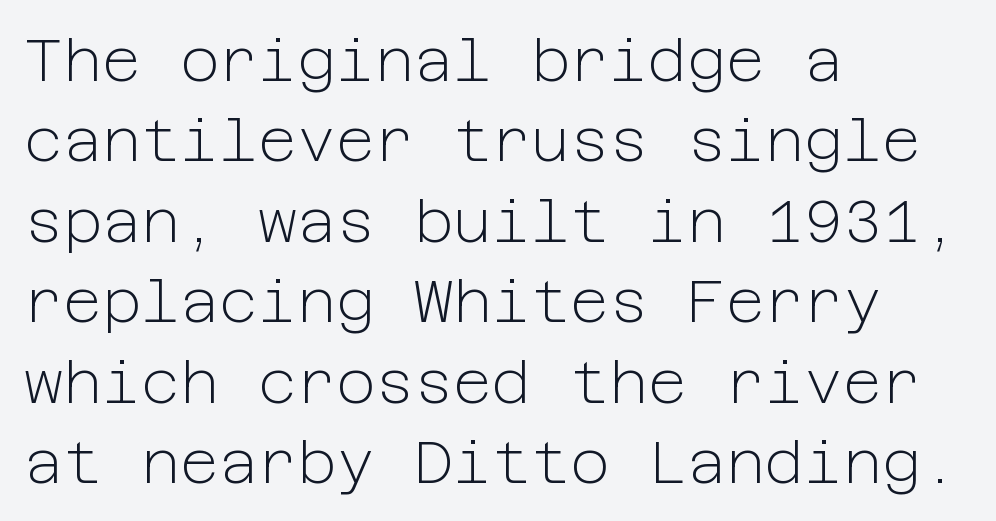
The block of text has a typical density, with ordinary space between rows. The specimen reads as upright at a glance. Here the glyphs are tracked normally, forming tight word shapes. Examine the stroke ends and you'll find no serifs. Glance below the letters and you will spot only blank space.
